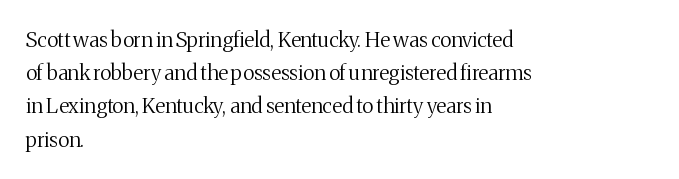
The face looks like a standard text weight, possibly lighter. Short and long lines alike share a common starting point at left. Vertically, the passage feels balanced, rows spaced as you'd expect. A bare baseline throughout the passage. Here the glyphs are tracked normally, forming tight word shapes.
